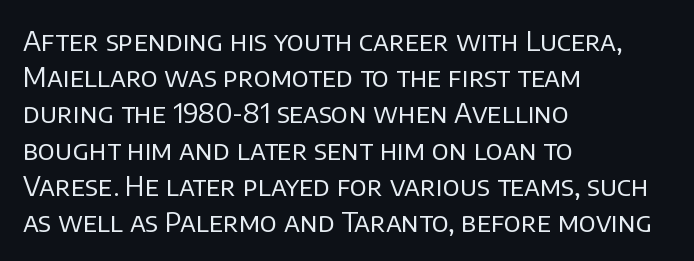
The strokes carry an ordinary text weight at most. Teacher's note: observe the even left margin — that is flush-left alignment. The lines sit at an ordinary, default distance from one another. Does extra space separate the letters? No, they use regular spacing. Posture: vertical. The specimen omits any rule beneath the text block's lines.
